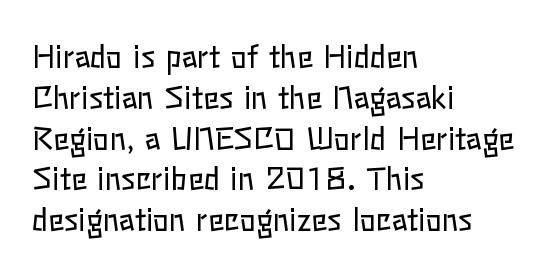
The line texture is even and compact thanks to regular tracking. Upright lettering throughout. Is the type heavy? It reads as light-to-regular instead. The rows are spaced the way most documents space them.
